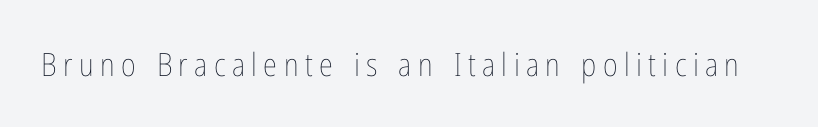
Q: Is the text bold? A: No.
Q: Is the text italic (slanted)? A: No, it is upright.
Q: Is the text underlined? A: No.
Q: Is the spacing between letters normal or unusually wide? A: Unusually wide.
Q: Width (condensed, normal, or wide)? A: Condensed.
Q: Stroke contrast? A: Low.
Q: x-height? A: Medium.
Q: Monospaced? A: No.
